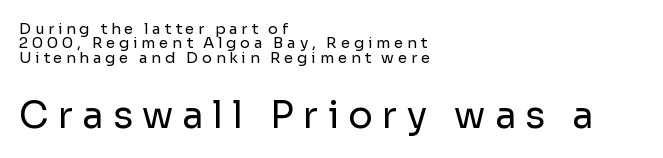
The image shows 37 px regular-weight sans-serif type, upright; set left-aligned, tight line spacing (0.96x), unusually wide letter spacing (+0.25 em), not underlined; the second (bottom) block is 2.47x larger; low stroke contrast and a medium x-height.
